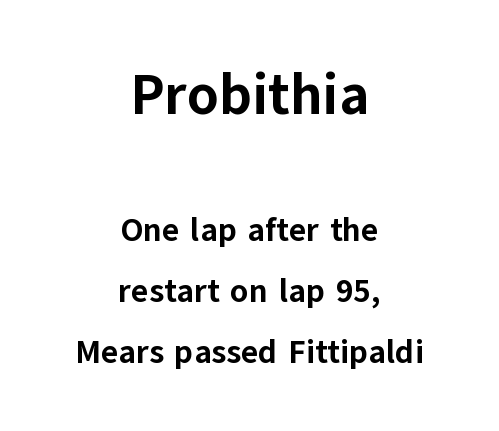
The image shows 57 px bold sans-serif type, upright; set centered, line spacing 1.86x, normal letter spacing, not underlined; the first (top) block is 1.73x larger; low stroke contrast and a medium x-height.
